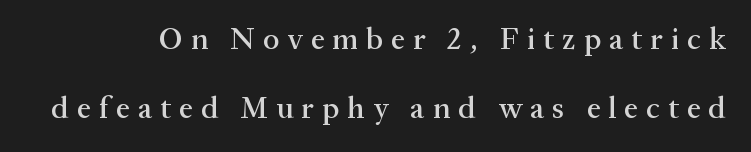
Q: Is the text italic (slanted)? A: No, it is upright.
Q: Is the typeface a serif or a sans-serif typeface? A: Serif.
Q: Is the text underlined? A: No.
Q: Is the spacing between letters normal or unusually wide? A: Unusually wide.
Q: Is the spacing between lines tight, normal or loose? A: Loose.
Q: Width (condensed, normal, or wide)? A: Normal.
Q: Stroke contrast? A: Medium.
Q: x-height? A: Medium.
Q: Monospaced? A: No.
